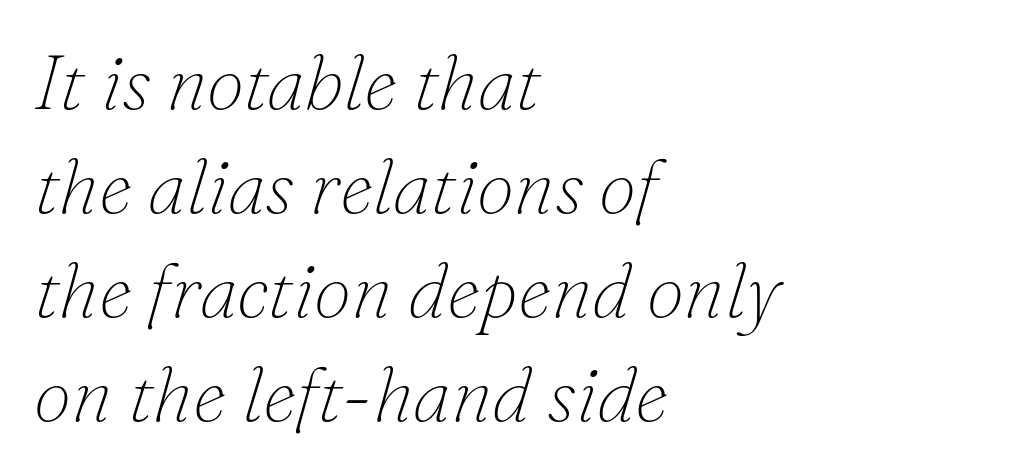
Q: Is the text bold? A: No.
Q: Is the text italic (slanted)? A: Yes, it leans right by about 16 degrees.
Q: Is the typeface a serif or a sans-serif typeface? A: Serif.
Q: Is the text underlined? A: No.
Q: How is the paragraph aligned? A: Left-aligned.
Q: Is the spacing between letters normal or unusually wide? A: Normal.
Q: Is the spacing between lines tight, normal or loose? A: Normal.
Q: Width (condensed, normal, or wide)? A: Normal.
Q: Stroke contrast? A: Low.
Q: x-height? A: Small.
Q: Monospaced? A: No.
